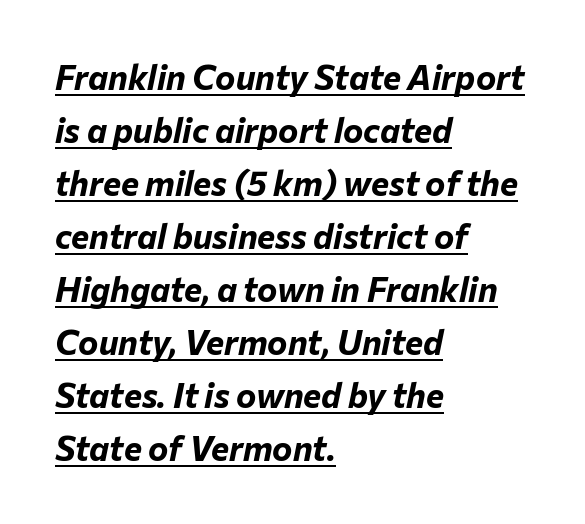
{"italic": "yes", "lean": "right", "slant_degrees": 12, "bold": "yes", "weight": "bold", "width": "normal", "stroke_contrast": "low", "x_height": "medium", "monospaced": "no", "underline": "yes", "align": "left", "line_spacing": "normal", "line_spacing_ratio": 1.56, "letter_spacing": "normal", "letter_spacing_em": 0.0, "glyph_px": 34}
